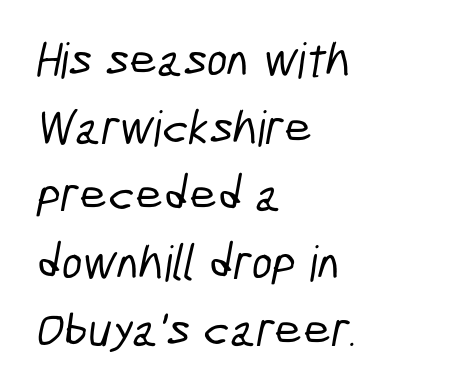
The image shows 49 px condensed sans-serif type; set left-aligned, normal line spacing (1.38x), normal letter spacing, not underlined; low stroke contrast and a medium x-height.
